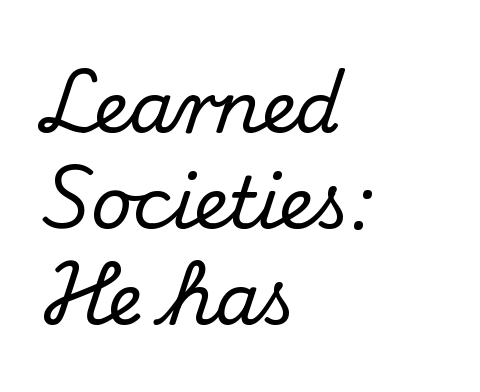
Q: Is the text italic (slanted)? A: Yes.
Q: Is the typeface a serif or a sans-serif typeface? A: Serif.
Q: Is the text underlined? A: No.
Q: How is the paragraph aligned? A: Left-aligned.
Q: Is the spacing between letters normal or unusually wide? A: Normal.
Q: Is the spacing between lines tight, normal or loose? A: Normal.
Q: Width (condensed, normal, or wide)? A: Normal.
Q: Stroke contrast? A: Medium.
Q: x-height? A: Small.
Q: Monospaced? A: No.
